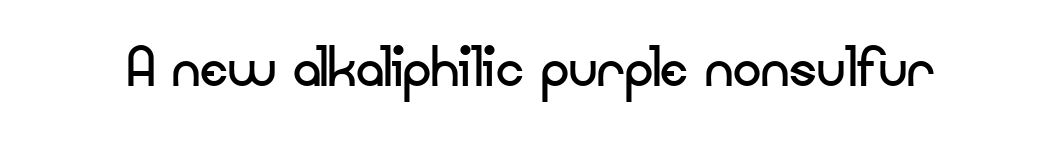
Q: Is the text bold? A: No.
Q: Is the text italic (slanted)? A: No, it is upright.
Q: Is the typeface a serif or a sans-serif typeface? A: Sans-serif.
Q: Is the text underlined? A: No.
Q: Is the spacing between letters normal or unusually wide? A: Normal.
Q: Width (condensed, normal, or wide)? A: Normal.
Q: Stroke contrast? A: Low.
Q: x-height? A: Small.
Q: Monospaced? A: No.
